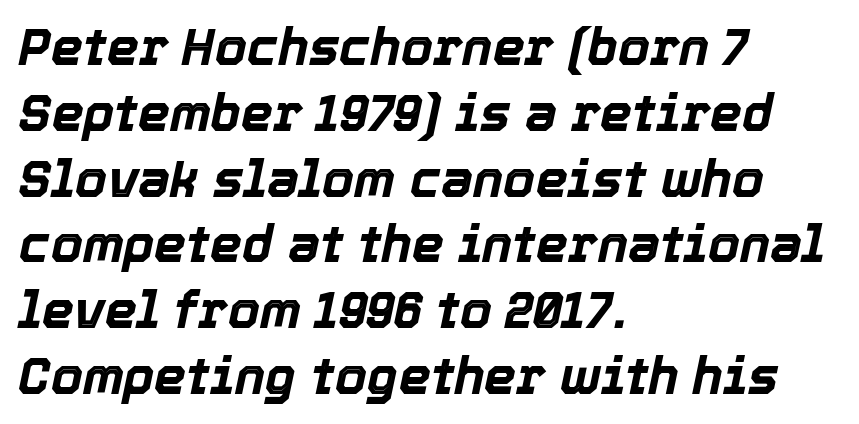
Q: Is the text bold? A: Yes.
Q: Is the text italic (slanted)? A: Yes, it leans right by about 12 degrees.
Q: Is the text underlined? A: No.
Q: How is the paragraph aligned? A: Left-aligned.
Q: Is the spacing between letters normal or unusually wide? A: Normal.
Q: Is the spacing between lines tight, normal or loose? A: Normal.
Q: Width (condensed, normal, or wide)? A: Normal.
Q: x-height? A: Medium.
Q: Monospaced? A: No.
